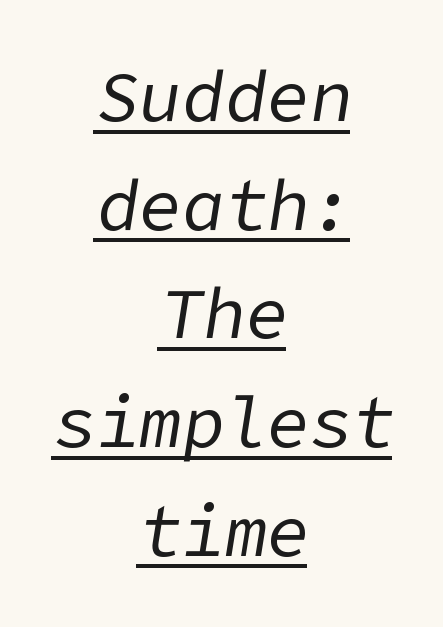
{"italic": "yes", "lean": "right", "slant_degrees": 9, "bold": "no", "weight": "regular", "width": "normal", "stroke_contrast": "low", "x_height": "medium", "underline": "yes", "align": "center", "line_spacing": "normal", "line_spacing_ratio": 1.53, "letter_spacing": "normal", "letter_spacing_em": 0.0, "glyph_px": 71}
